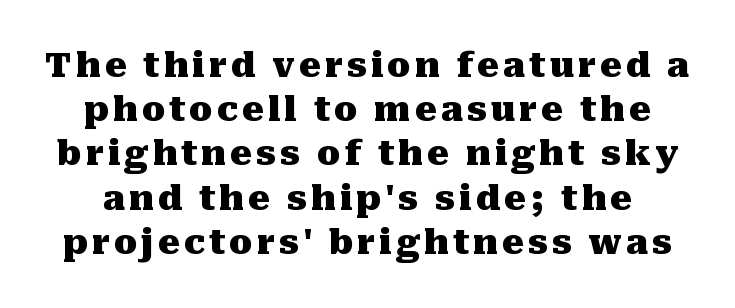
The image shows 34 px heavy serif type, upright; set normal line spacing (1.3x), not underlined; medium stroke contrast and a medium x-height.
